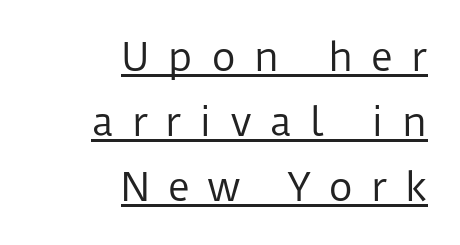
{"serif": "no", "italic": "no", "bold": "no", "weight": "regular", "width": "normal", "stroke_contrast": "low", "x_height": "medium", "monospaced": "no", "underline": "yes", "align": "right", "line_spacing_ratio": 1.71, "letter_spacing": "wide", "letter_spacing_em": 0.47, "glyph_px": 38}
